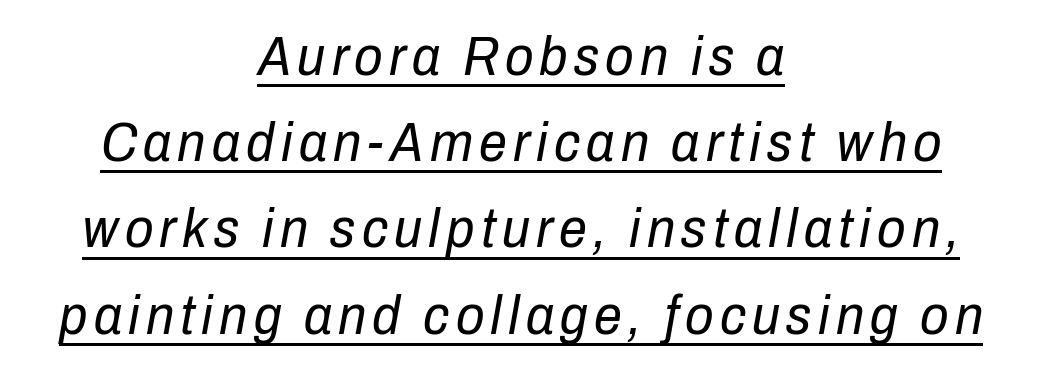
Baseline-to-baseline distance is the conventional proportion of letter height. Both edges are ragged and mirror each other, which tells us the setting is centered. Proportional: the letters do not fall into vertical columns. The passage shown leans; its letterforms are oblique.
